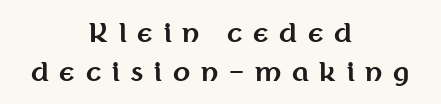
Q: Is the text bold? A: Yes.
Q: Is the text italic (slanted)? A: No, it is upright.
Q: Is the text underlined? A: No.
Q: How is the paragraph aligned? A: Centered.
Q: Is the spacing between letters normal or unusually wide? A: Unusually wide.
Q: Is the spacing between lines tight, normal or loose? A: Normal.
